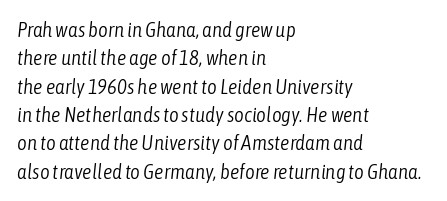
The space between consecutive lines is moderate. These lines were composed using italics. Leftover space on each line is placed entirely after the last word. Bold? No — there's no thickening of the strokes. The space directly below the letters is spotless. Tracking value appears to be zero — textbook default spacing.
